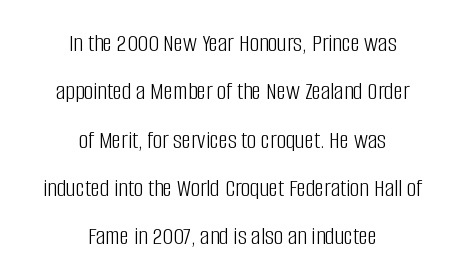
Q: Is the text bold? A: No.
Q: Is the text italic (slanted)? A: No, it is upright.
Q: Is the text underlined? A: No.
Q: How is the paragraph aligned? A: Centered.
Q: Is the spacing between letters normal or unusually wide? A: Normal.
